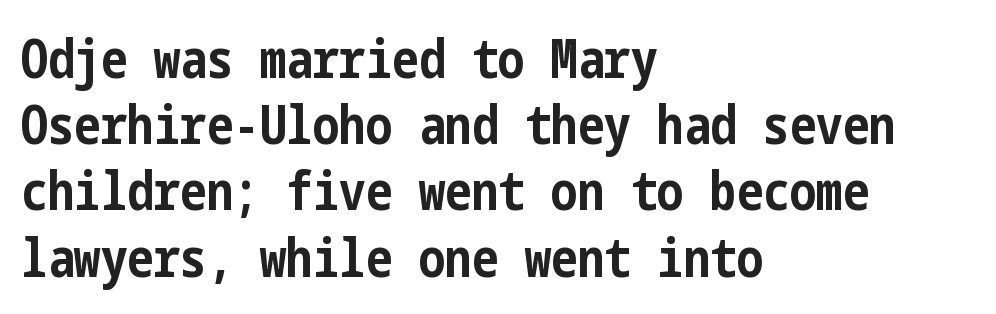
{"serif": "no", "italic": "no", "bold": "yes", "weight": "bold", "width": "condensed", "stroke_contrast": "low", "x_height": "medium", "underline": "no", "align": "left", "line_spacing": "normal", "line_spacing_ratio": 1.25, "letter_spacing": "normal", "letter_spacing_em": 0.0, "glyph_px": 53}
